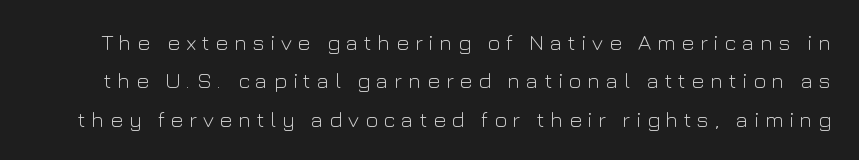
The specimen omits any rule beneath the text block's lines. Vertical stems look standard width or narrower in stroke. How are the letters spaced? Widely, with obvious added tracking. Nope, not italic — everything's standing straight.
